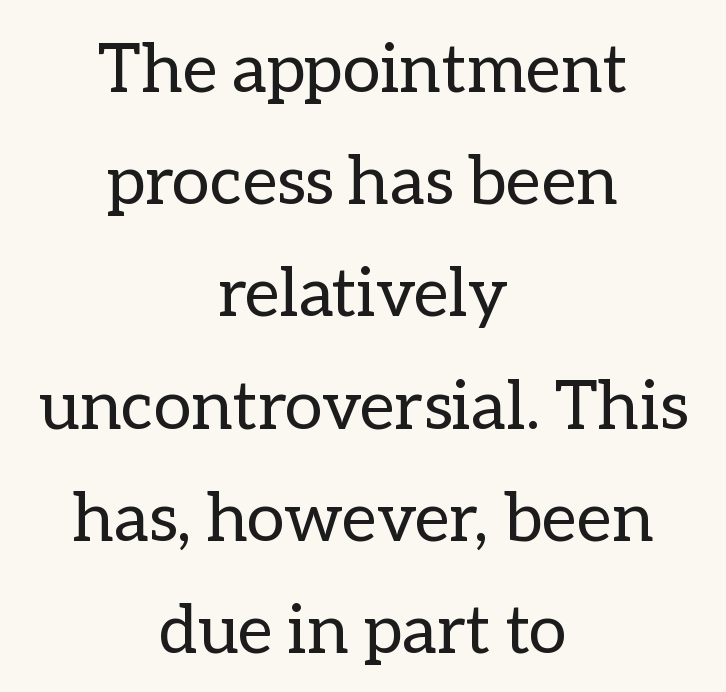
Q: Is the text bold? A: No.
Q: Is the text italic (slanted)? A: No, it is upright.
Q: Is the text underlined? A: No.
Q: How is the paragraph aligned? A: Centered.
Q: Is the spacing between letters normal or unusually wide? A: Normal.
Q: Is the spacing between lines tight, normal or loose? A: Normal.
Q: Width (condensed, normal, or wide)? A: Normal.
Q: Stroke contrast? A: Low.
Q: x-height? A: Medium.
Q: Monospaced? A: No.
